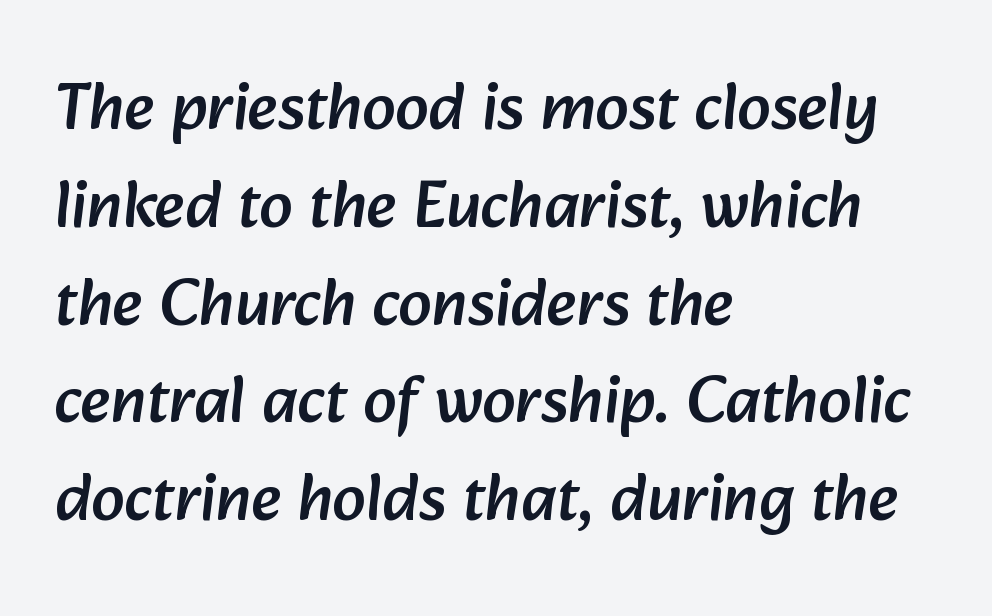
Q: Is the typeface a serif or a sans-serif typeface? A: Sans-serif.
Q: Is the text underlined? A: No.
Q: How is the paragraph aligned? A: Left-aligned.
Q: Is the spacing between letters normal or unusually wide? A: Normal.
Q: Is the spacing between lines tight, normal or loose? A: Normal.
Q: Width (condensed, normal, or wide)? A: Normal.
Q: Stroke contrast? A: Low.
Q: x-height? A: Medium.
Q: Monospaced? A: No.
